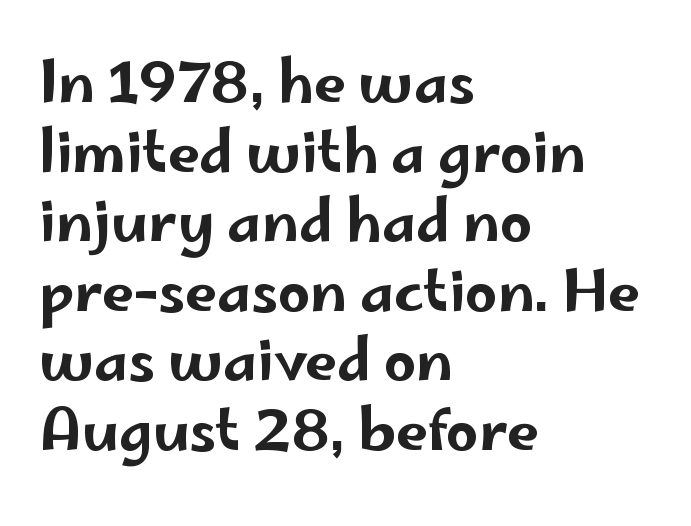
{"serif": "no", "italic": "no", "width": "wide", "stroke_contrast": "low", "x_height": "small", "monospaced": "no", "underline": "no", "align": "left", "line_spacing_ratio": 1.22, "letter_spacing": "normal", "letter_spacing_em": 0.0, "glyph_px": 57}
